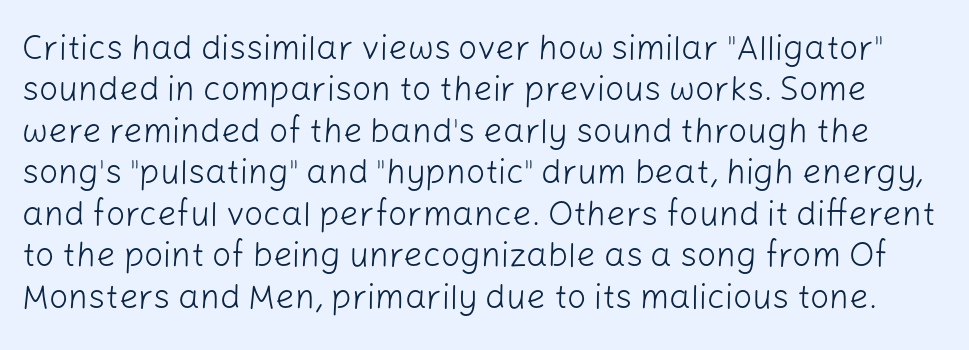
Letterform terminals end flat and unadorned throughout the passage. These lines keep a tight, regular rhythm from letter to letter. Check the space under the baseline: it is left empty. Every character sits straight up, as roman type does. Spacing verdict: proportional, widths tailored to each character.
